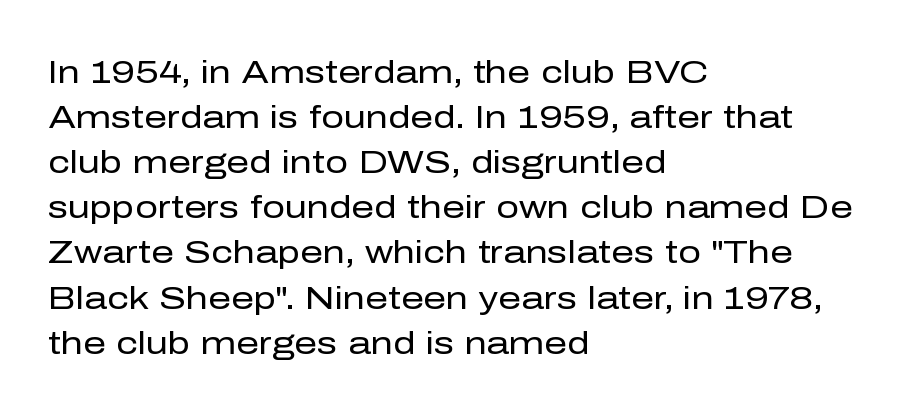
Letters have the restrained weight of plain body copy at most. The passage shown is typed in a proportional face where columns would drift. Line spacing here is normal. Short note: letters normally spaced. Underlining? Definitely not there.
